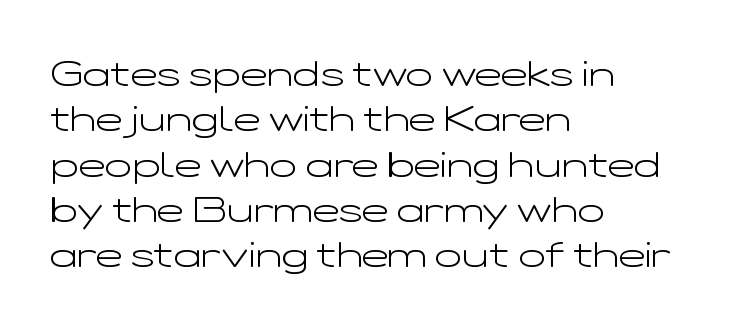
Only glyphs here, with clear space below each row. The weight would be labelled regular, book, light, or lighter still. The leading is moderate, giving the passage an even texture. Words appear dense and cohesive because spacing is normal. The text block is weighted toward the left margin, trailing off unevenly rightward. The letters stand upright; this is a roman face.
